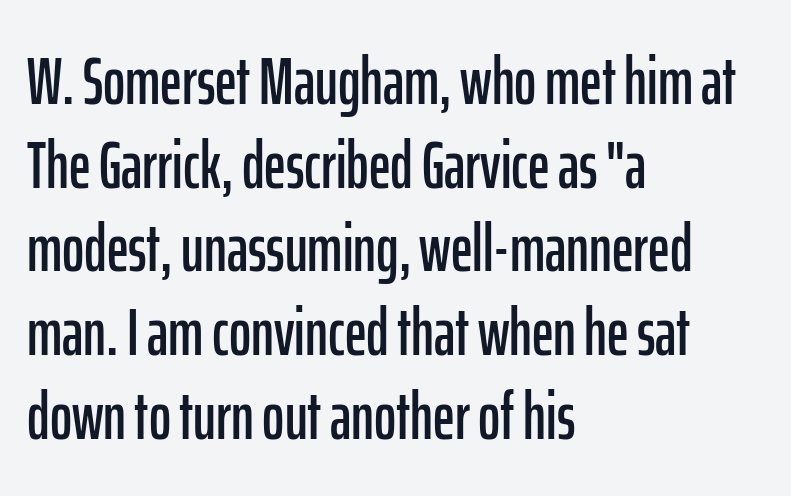
{"serif": "no", "italic": "no", "width": "condensed", "stroke_contrast": "low", "x_height": "medium", "monospaced": "no", "underline": "no", "align": "left", "line_spacing": "normal", "line_spacing_ratio": 1.25, "letter_spacing": "normal", "letter_spacing_em": 0.0, "glyph_px": 67}
